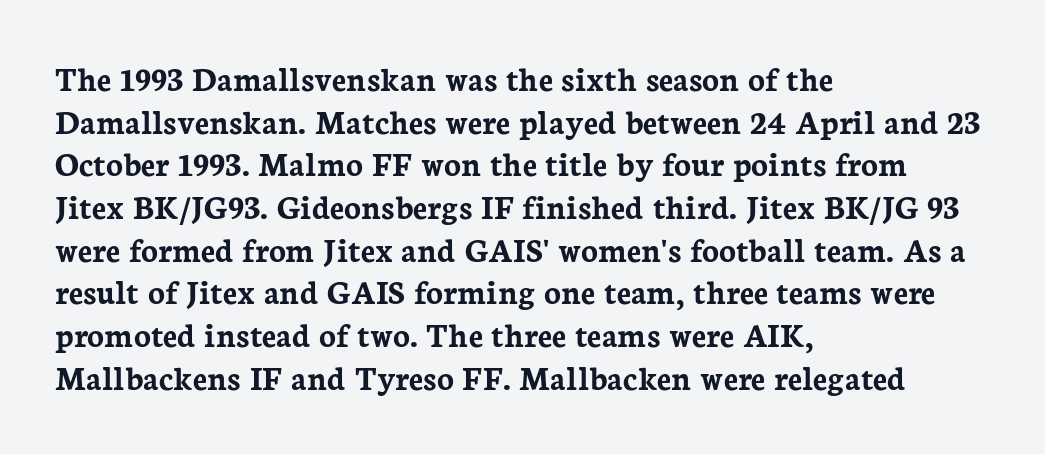
The sample has been set heavy, in full bold. Leftover space on each line is placed entirely after the last word. Beneath every word, the page is bare. Here the designer chose a conventional face with non-uniform glyph widths. Vertical strokes here are truly vertical. Look at the tracking — it's just the regular setting, nothing added.
